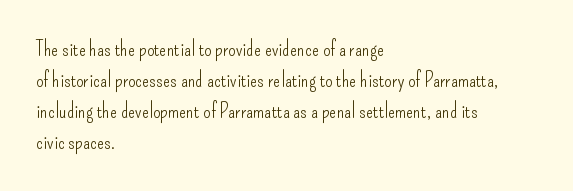
{"italic": "no", "bold": "no", "underline": "no", "align": "left", "line_spacing": "normal", "line_spacing_ratio": 1.47, "letter_spacing": "normal", "letter_spacing_em": 0.0, "glyph_px": 21}
